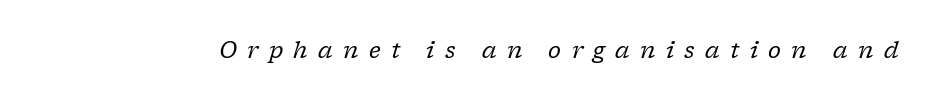
The image shows 22 px text type, italic (leaning right); set unusually wide letter spacing (+0.47 em), not underlined.
